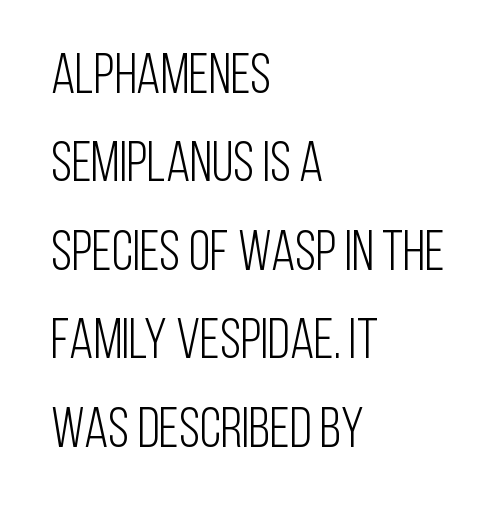
The image shows 56 px light, condensed sans-serif type, upright; set left-aligned, normal line spacing (1.58x), normal letter spacing, not underlined; low stroke contrast and a large x-height.
